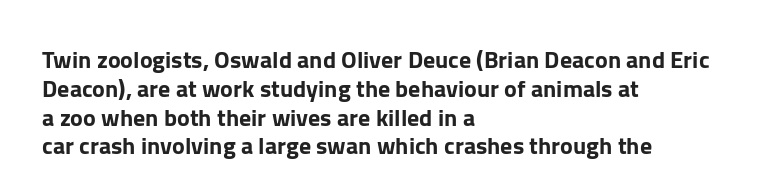
Q: Is the text italic (slanted)? A: No, it is upright.
Q: Is the text underlined? A: No.
Q: How is the paragraph aligned? A: Left-aligned.
Q: Is the spacing between letters normal or unusually wide? A: Normal.
